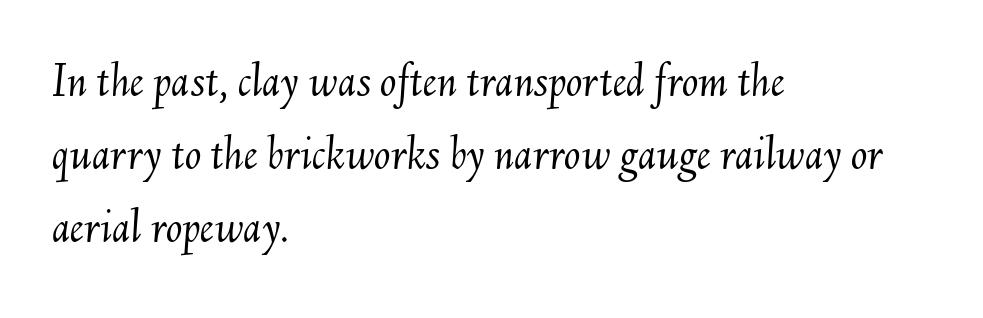
The image shows 49 px light type, italic (leaning right); set left-aligned, normal line spacing (1.49x), normal letter spacing, not underlined; medium stroke contrast and a small x-height.
